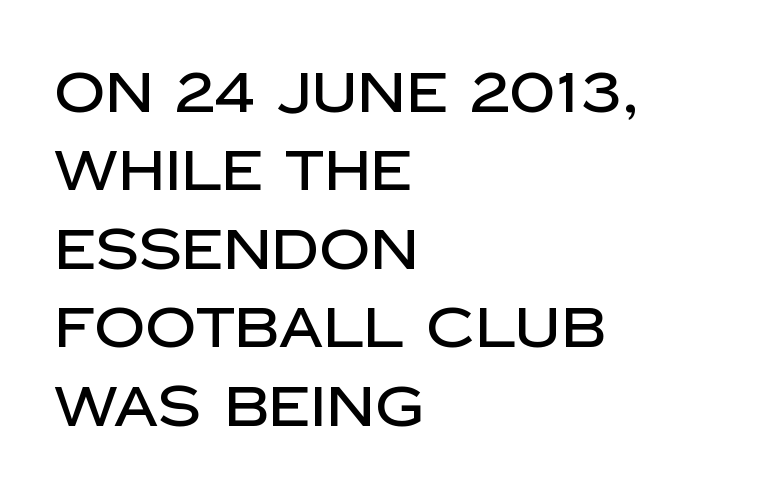
The passage shown stacks its lines at a standard gap. Do the characters align in a grid? No, the font is proportional. The specimen reads as upright at a glance. Glyph-to-glyph distance matches everyday printed text. The text was rendered using a sans face with plain stroke endings.
